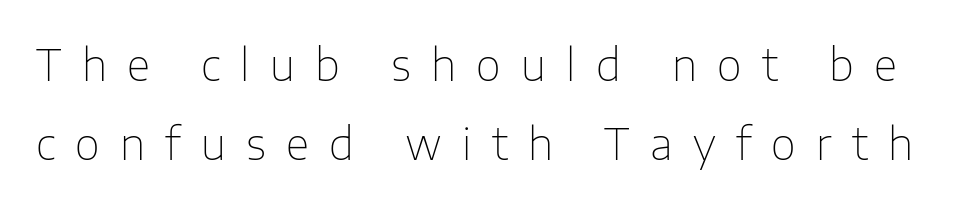
The image shows 43 px thin sans-serif type, upright; set line spacing 1.84x, unusually wide letter spacing (+0.47 em), not underlined; low stroke contrast and a medium x-height.
